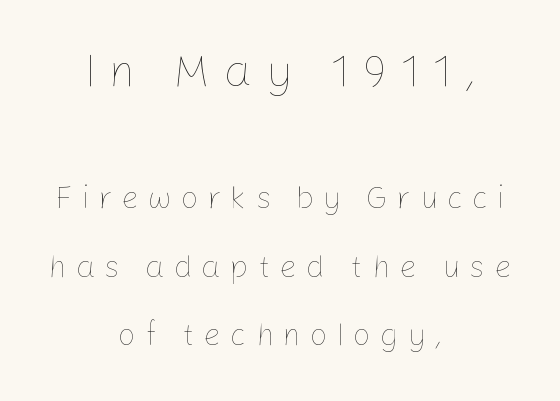
{"italic": "no", "bold": "no", "weight": "thin", "width": "normal", "stroke_contrast": "low", "x_height": "medium", "monospaced": "no", "underline": "no", "align": "center", "line_spacing": "loose", "line_spacing_ratio": 2.21, "letter_spacing": "wide", "letter_spacing_em": 0.29, "larger_block": "first", "size_ratio": 1.48, "glyph_px": 46}
